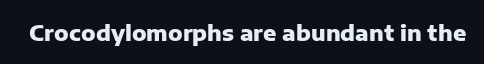
Short note: letters normally spaced. Words float on clear page, feet unadorned. The letters stand upright; this is a roman face. Heavy, bold letterforms.
